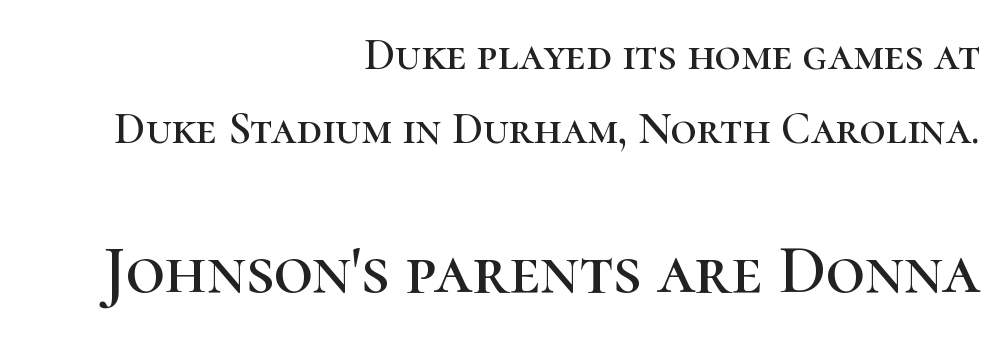
You get the small type first, then a jump to larger type. This sample has the flowing, uneven cadence of proportional lettering. The space directly below the letters is spotless. The text block is weighted toward the right margin, trailing off unevenly leftward. This rendering employs a face with finishing strokes, i.e., a serif. Here the glyphs are tracked normally, forming tight word shapes.
